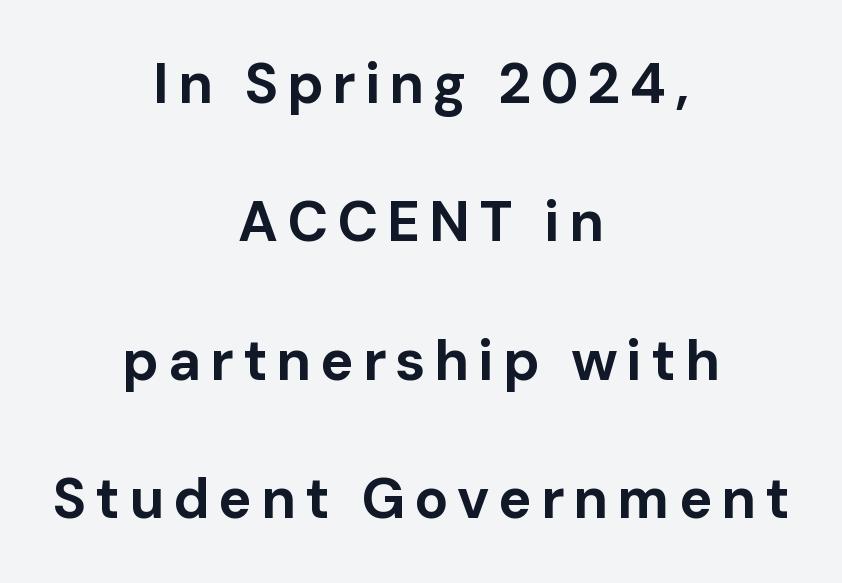
Nothing sits at the stroke ends, so this counts as sans-serif. A full-strength bold gives these letters their thick strokes. Varying glyph widths throughout — classic text-font behaviour. The area under the type is left untouched.
